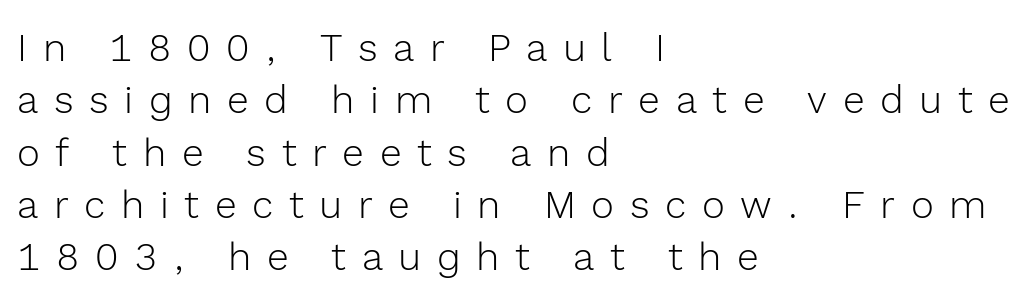
Character widths vary here, with narrow letters taking less room than wide ones. The rag falls on the right side of this text block. Is there any slant? The stems are plumb. To sum up the face: it is a sans, with no serifs. Bold? No — there's no thickening of the strokes. What's the leading like? Ordinary, nothing unusual.
